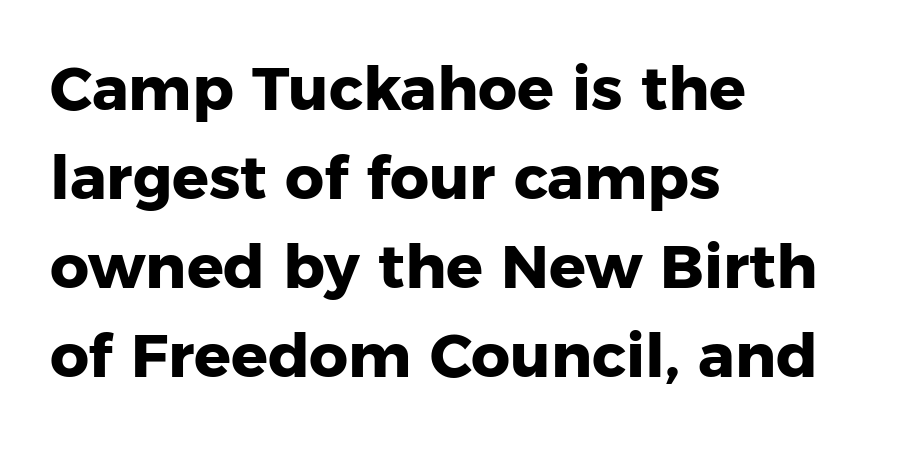
Q: Is the text bold? A: Yes.
Q: Is the text italic (slanted)? A: No, it is upright.
Q: Is the typeface a serif or a sans-serif typeface? A: Sans-serif.
Q: Is the text underlined? A: No.
Q: How is the paragraph aligned? A: Left-aligned.
Q: Is the spacing between letters normal or unusually wide? A: Normal.
Q: Is the spacing between lines tight, normal or loose? A: Normal.
Q: Width (condensed, normal, or wide)? A: Normal.
Q: Stroke contrast? A: Low.
Q: x-height? A: Medium.
Q: Monospaced? A: No.
